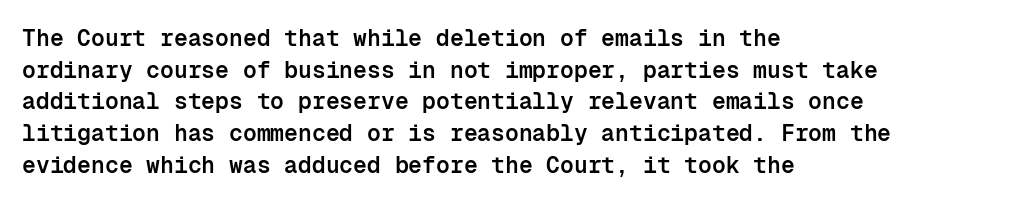
{"italic": "no", "bold": "semi", "underline": "no", "align": "left", "line_spacing": "normal", "line_spacing_ratio": 1.38, "letter_spacing": "normal", "letter_spacing_em": 0.0, "glyph_px": 23}
